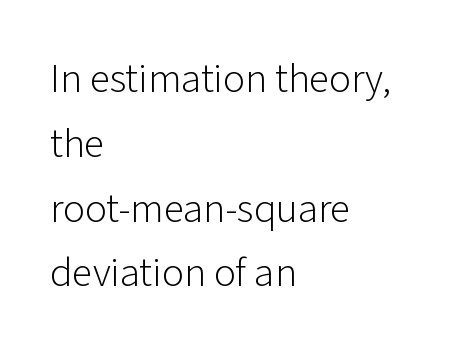
Q: Is the text bold? A: No.
Q: Is the text italic (slanted)? A: No, it is upright.
Q: Is the typeface a serif or a sans-serif typeface? A: Sans-serif.
Q: Is the text underlined? A: No.
Q: How is the paragraph aligned? A: Left-aligned.
Q: Is the spacing between letters normal or unusually wide? A: Normal.
Q: Is the spacing between lines tight, normal or loose? A: Normal.
Q: Width (condensed, normal, or wide)? A: Normal.
Q: Stroke contrast? A: Low.
Q: x-height? A: Medium.
Q: Monospaced? A: No.
